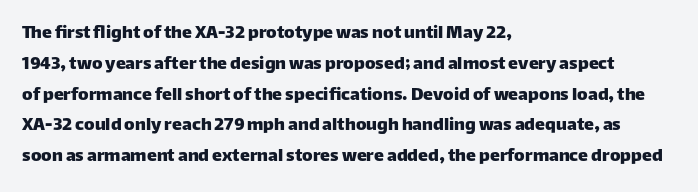
The image shows 20 px text type, upright; set left-aligned, normal line spacing (1.54x), normal letter spacing, not underlined.
